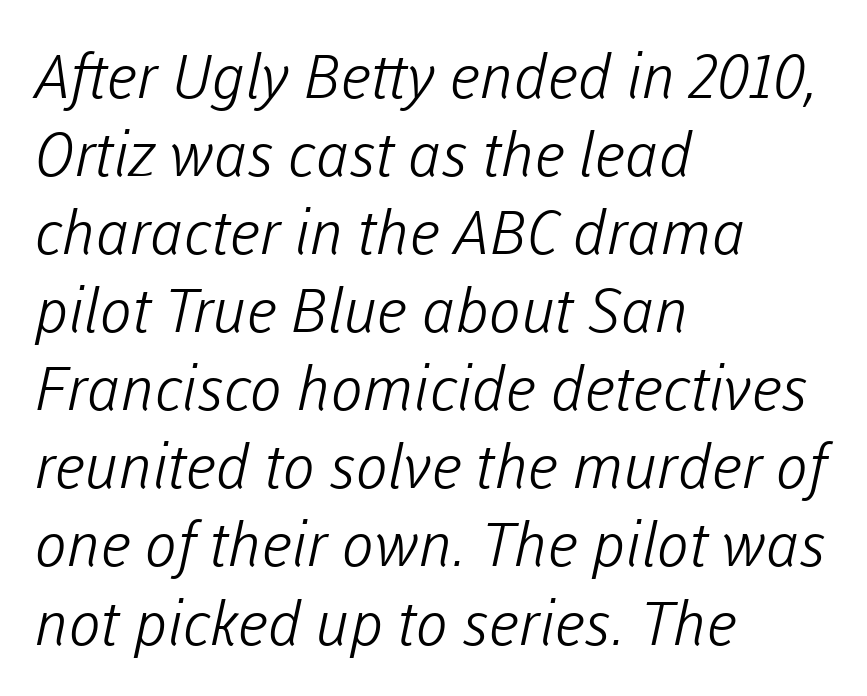
{"serif": "no", "bold": "no", "weight": "light", "width": "normal", "stroke_contrast": "low", "x_height": "medium", "monospaced": "no", "underline": "no", "align": "left", "line_spacing": "normal", "line_spacing_ratio": 1.28, "letter_spacing": "normal", "letter_spacing_em": 0.0, "glyph_px": 61}
